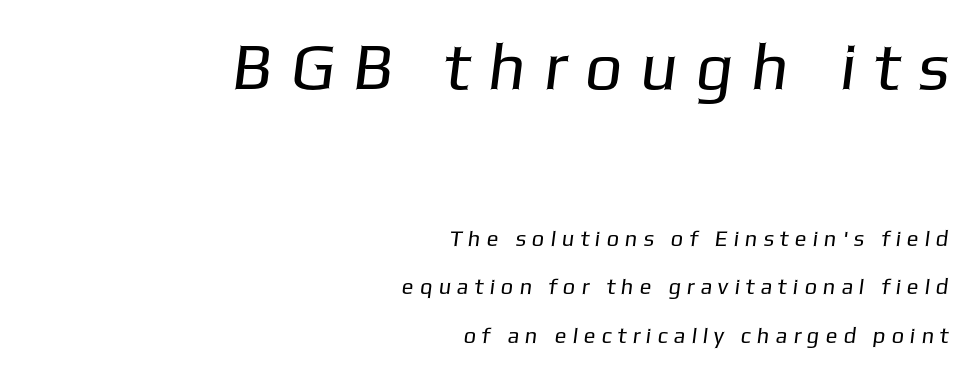
{"serif": "no", "bold": "no", "weight": "regular", "width": "normal", "stroke_contrast": "low", "x_height": "medium", "monospaced": "no", "underline": "no", "align": "right", "line_spacing": "loose", "line_spacing_ratio": 2.2, "letter_spacing": "wide", "letter_spacing_em": 0.27, "larger_block": "first", "size_ratio": 3.0, "glyph_px": 66}
